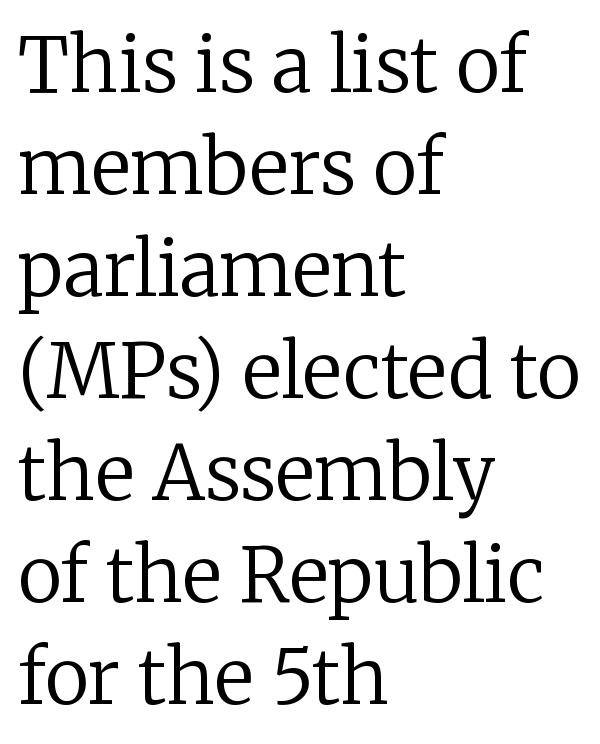
The image shows 75 px regular-weight serif type, upright; set left-aligned, normal line spacing (1.36x), normal letter spacing, not underlined; low stroke contrast and a medium x-height.
